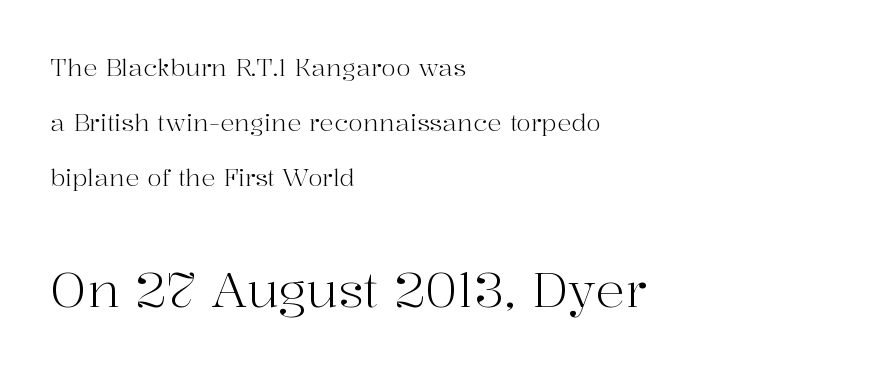
Top chunk: small. Bottom chunk: large. Think standard paragraph weight, or any step lighter than that. Only glyphs here, with clear space below each row. What's the leading like? Stretched, with rows far apart.
